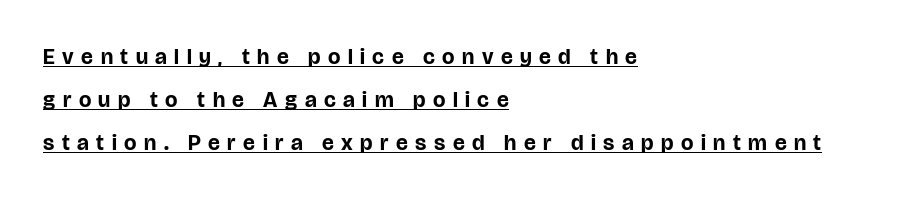
Q: Is the text bold? A: Yes.
Q: Is the text italic (slanted)? A: No, it is upright.
Q: Is the text underlined? A: Yes.
Q: How is the paragraph aligned? A: Left-aligned.
Q: Is the spacing between letters normal or unusually wide? A: Unusually wide.
Q: Is the spacing between lines tight, normal or loose? A: Loose.
